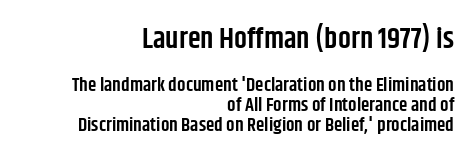
The image shows 29 px semibold, condensed sans-serif type, upright; set right-aligned, tight line spacing (1.05x), normal letter spacing, not underlined; the first (top) block is 1.53x larger; low stroke contrast and a large x-height.
